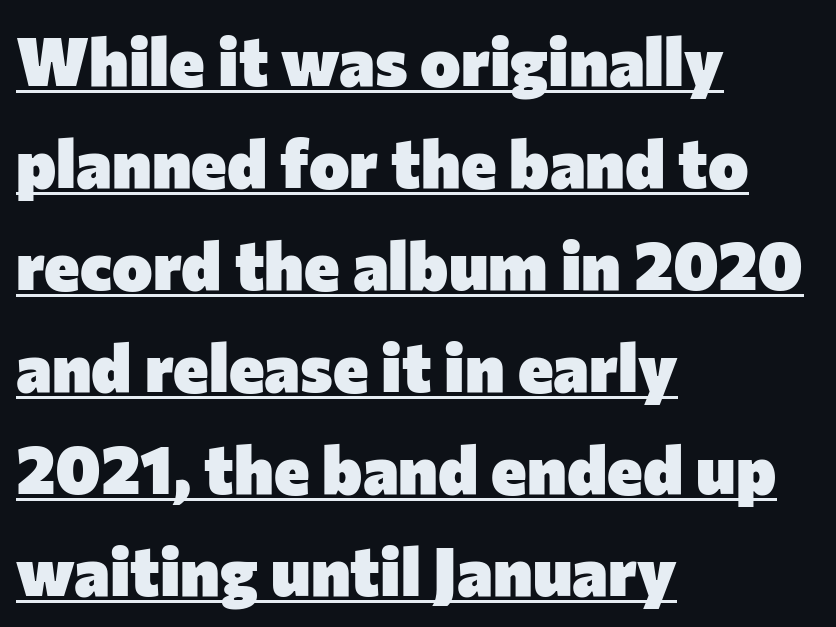
{"serif": "no", "italic": "no", "bold": "yes", "weight": "heavy", "width": "normal", "stroke_contrast": "low", "x_height": "medium", "monospaced": "no", "underline": "yes", "align": "left", "line_spacing": "normal", "line_spacing_ratio": 1.5, "letter_spacing": "normal", "letter_spacing_em": 0.0, "glyph_px": 68}
